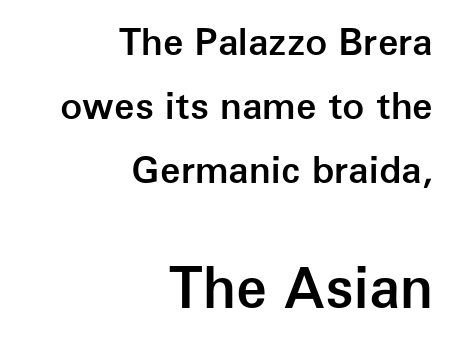
The image shows 56 px semibold sans-serif type, upright; set right-aligned, line spacing 1.73x, normal letter spacing, not underlined; the second (bottom) block is 1.51x larger; low stroke contrast and a medium x-height.
